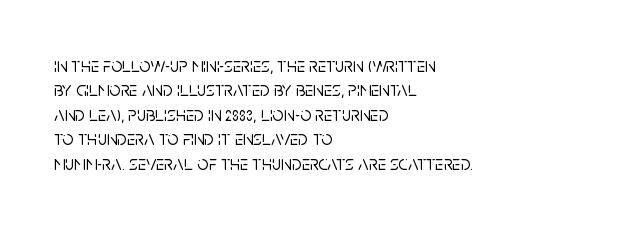
{"italic": "no", "underline": "no", "align": "left", "line_spacing_ratio": 1.22, "letter_spacing": "normal", "letter_spacing_em": 0.0, "glyph_px": 20}
